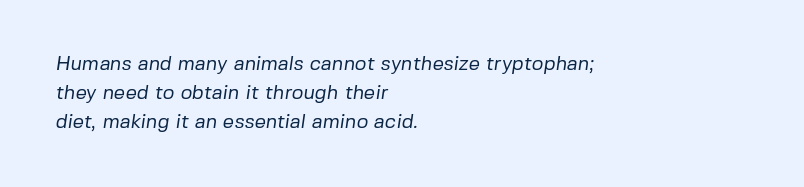
Notice how the passage keeps a crisp vertical edge on the left only. The rendering uses a moderate line-height, typical for paragraphs. This rendering features lettering with no underline. Tracking value appears to be zero — textbook default spacing. The cut favours lightness, reaching ordinary text weight at its darkest.
